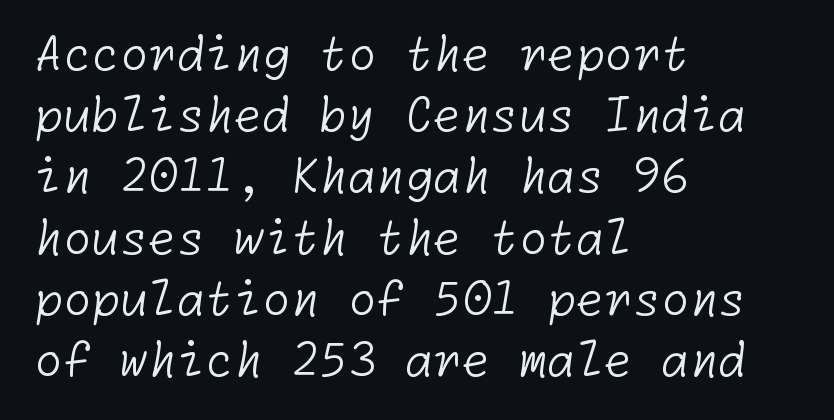
Q: Is the text bold? A: No.
Q: Is the typeface a serif or a sans-serif typeface? A: Sans-serif.
Q: Is the text underlined? A: No.
Q: How is the paragraph aligned? A: Left-aligned.
Q: Is the spacing between letters normal or unusually wide? A: Normal.
Q: Is the spacing between lines tight, normal or loose? A: Normal.
Q: Width (condensed, normal, or wide)? A: Normal.
Q: Stroke contrast? A: Low.
Q: x-height? A: Medium.
